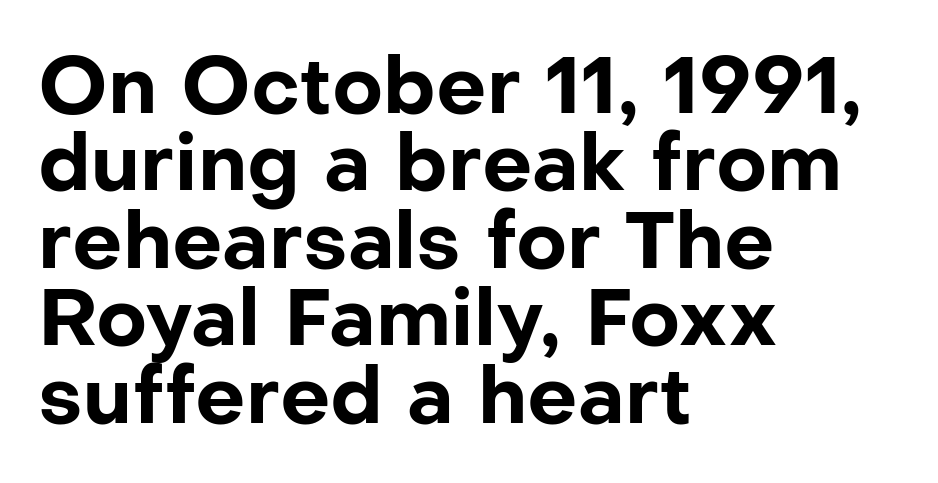
{"serif": "no", "italic": "no", "bold": "yes", "weight": "bold", "width": "normal", "stroke_contrast": "low", "x_height": "medium", "monospaced": "no", "underline": "no", "align": "left", "line_spacing": "tight", "line_spacing_ratio": 0.98, "letter_spacing": "normal", "letter_spacing_em": 0.0, "glyph_px": 79}
